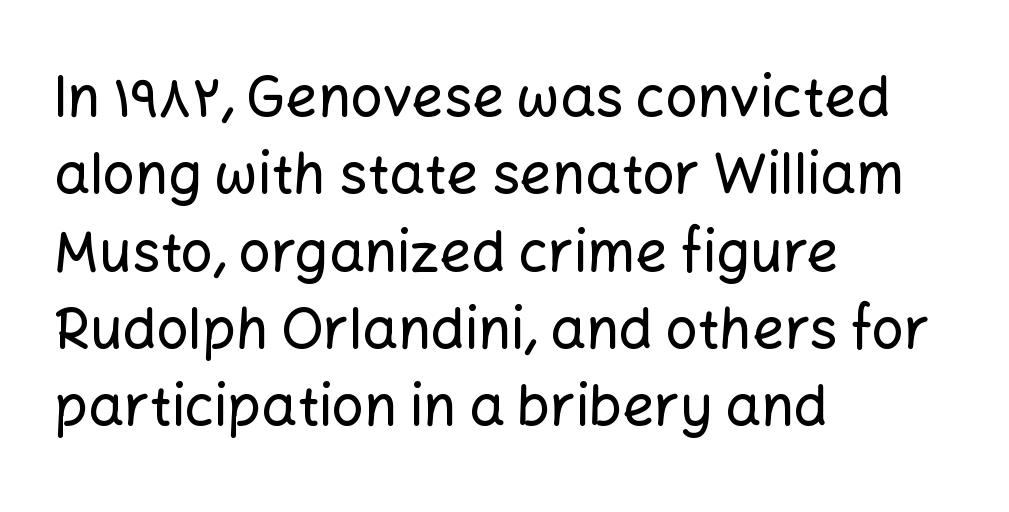
Q: Is the text italic (slanted)? A: No, it is upright.
Q: Is the typeface a serif or a sans-serif typeface? A: Sans-serif.
Q: Is the text underlined? A: No.
Q: How is the paragraph aligned? A: Left-aligned.
Q: Is the spacing between letters normal or unusually wide? A: Normal.
Q: Is the spacing between lines tight, normal or loose? A: Normal.
Q: Width (condensed, normal, or wide)? A: Normal.
Q: Stroke contrast? A: Low.
Q: x-height? A: Medium.
Q: Monospaced? A: No.
